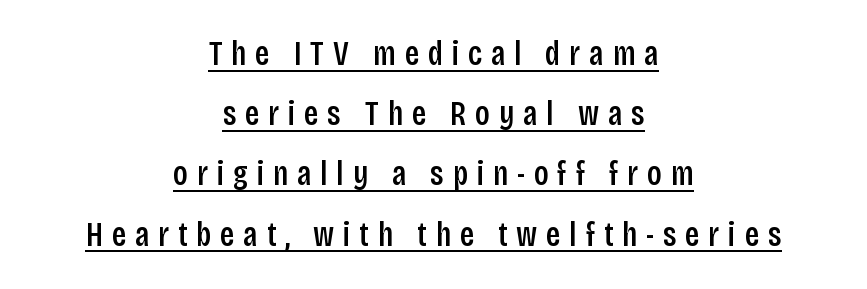
Q: Is the text bold? A: Semi-bold.
Q: Is the text italic (slanted)? A: No, it is upright.
Q: Is the typeface a serif or a sans-serif typeface? A: Sans-serif.
Q: Is the text underlined? A: Yes.
Q: How is the paragraph aligned? A: Centered.
Q: Is the spacing between letters normal or unusually wide? A: Unusually wide.
Q: Width (condensed, normal, or wide)? A: Condensed.
Q: Stroke contrast? A: Low.
Q: x-height? A: Large.
Q: Monospaced? A: No.
